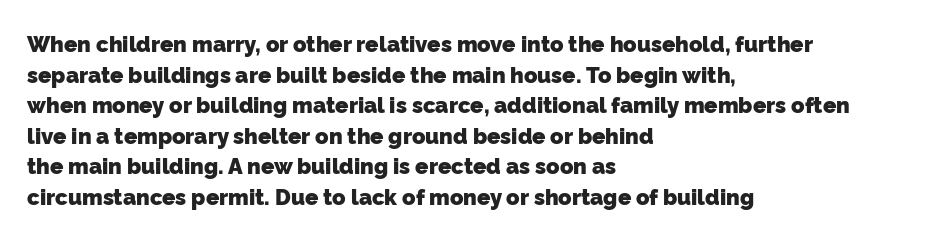
Q: Is the text bold? A: Yes.
Q: Is the text underlined? A: No.
Q: How is the paragraph aligned? A: Left-aligned.
Q: Is the spacing between letters normal or unusually wide? A: Normal.
Q: Is the spacing between lines tight, normal or loose? A: Normal.
